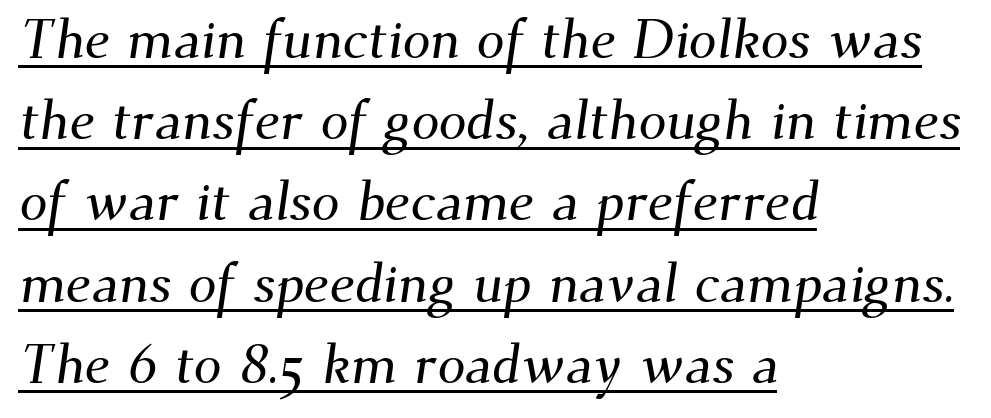
The image shows 56 px serif type; set left-aligned, normal line spacing (1.45x), normal letter spacing, underlined; medium stroke contrast and a small x-height.
